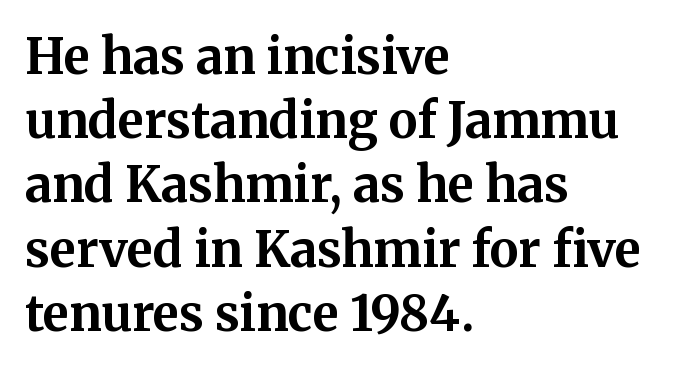
The image shows 49 px bold serif type, upright; set left-aligned, normal line spacing (1.31x), normal letter spacing, not underlined; medium stroke contrast and a medium x-height.
